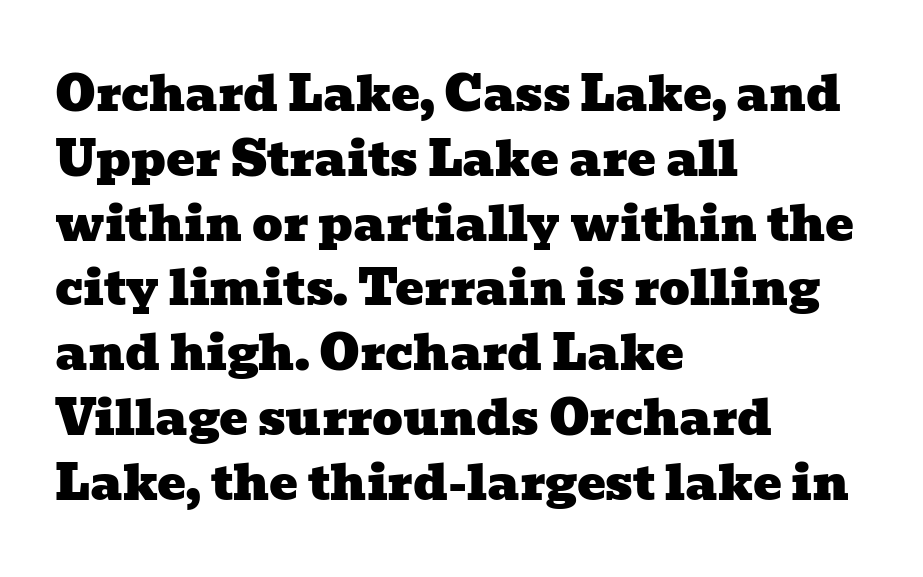
Caption: multi-line text, flush left, ragged right. Note the varied advance widths — an 'i' is clearly narrower than an 'm'. Unmarked baselines from the first word to the last. The vertical gap from one line to the next is medium. Students, note that the glyphs here touch the page at normal intervals. The glyphs in this specimen are seriffed.
